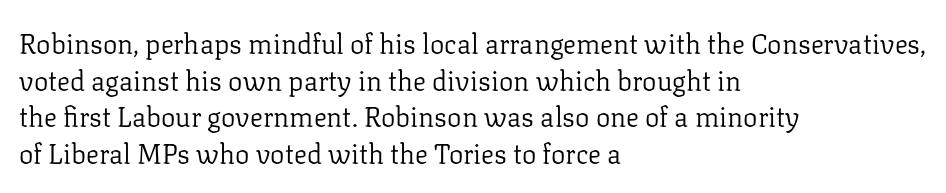
Reading down the block, your eye returns to a fixed left position each line. Do the letters lean? They stand straight. The strip under each line holds only bare page. Bold? No — there's no thickening of the strokes. Line spacing here is normal. Glyph-to-glyph distance matches everyday printed text.
